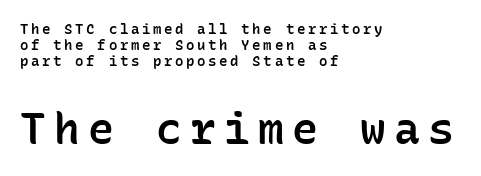
Fixed-width glyphs throughout — classic coding-font behaviour. Plain, unruled lines of type. Posture: upright roman. Firm but not heavy-handed strokes: this text is semibold. The letters in the lower block stand taller than those in the block above.
